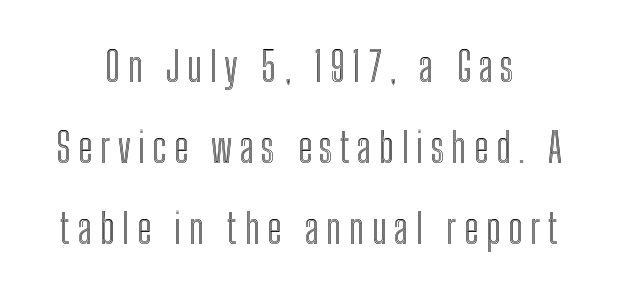
The paragraph has two soft edges and a firm central axis. The baseline area is clear. You could not count columns in this text — the font is proportionally spaced. The type sits square on the baseline with zero lean.
